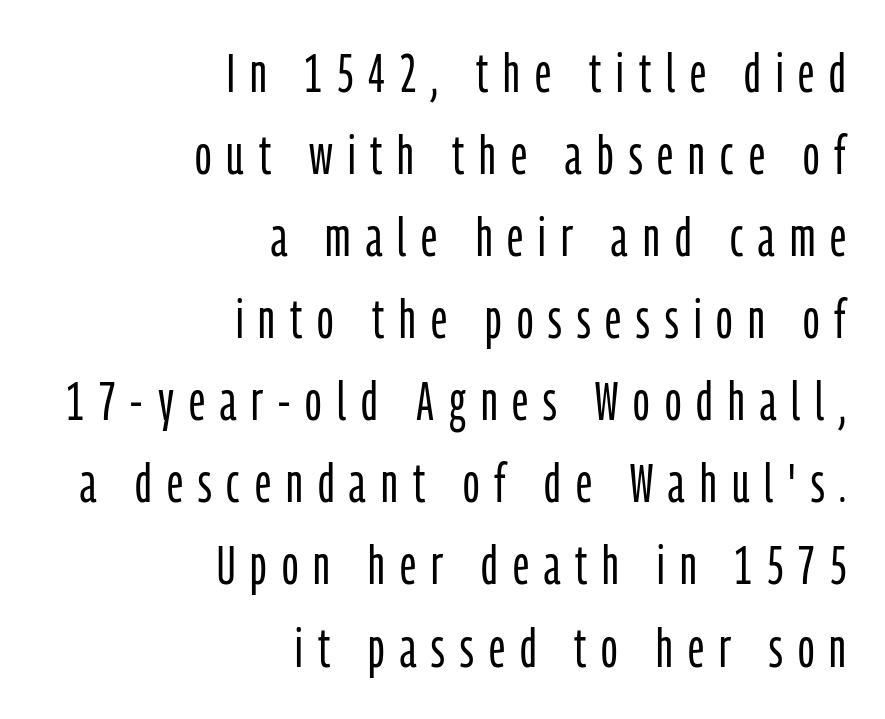
Q: Is the text bold? A: No.
Q: Is the text italic (slanted)? A: No, it is upright.
Q: Is the typeface a serif or a sans-serif typeface? A: Sans-serif.
Q: Is the text underlined? A: No.
Q: How is the paragraph aligned? A: Right-aligned.
Q: Is the spacing between letters normal or unusually wide? A: Unusually wide.
Q: Is the spacing between lines tight, normal or loose? A: Normal.
Q: Width (condensed, normal, or wide)? A: Condensed.
Q: Stroke contrast? A: Low.
Q: x-height? A: Medium.
Q: Monospaced? A: No.
